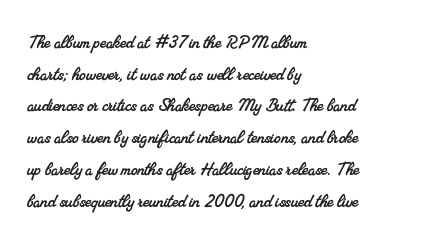
Q: Is the text underlined? A: No.
Q: How is the paragraph aligned? A: Left-aligned.
Q: Is the spacing between letters normal or unusually wide? A: Normal.
Q: Is the spacing between lines tight, normal or loose? A: Normal.
